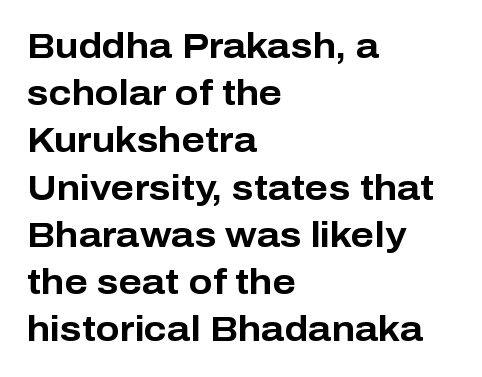
{"serif": "no", "italic": "no", "bold": "yes", "weight": "bold", "width": "normal", "stroke_contrast": "low", "x_height": "medium", "monospaced": "no", "underline": "no", "align": "left", "line_spacing": "normal", "line_spacing_ratio": 1.35, "letter_spacing": "normal", "letter_spacing_em": 0.0, "glyph_px": 35}
